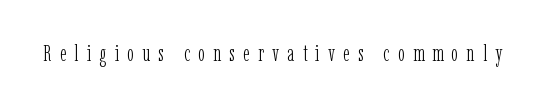
The image shows 23 px text type, upright; set unusually wide letter spacing (+0.36 em), not underlined.
